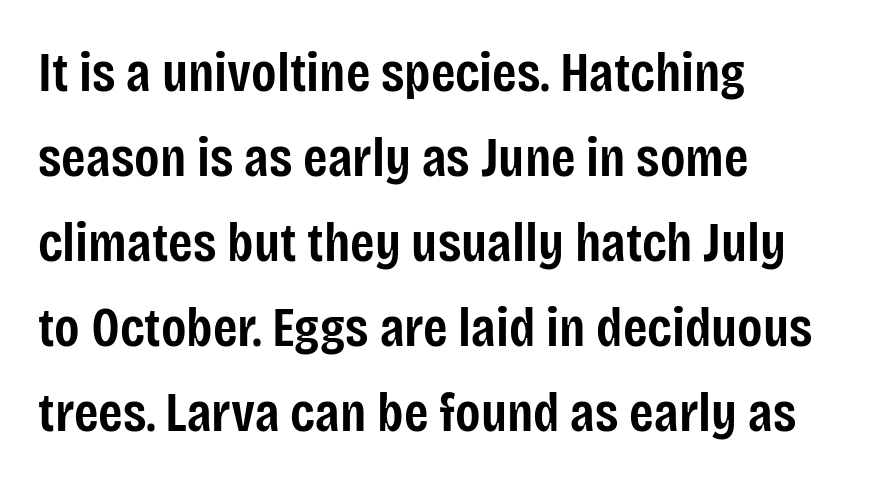
The image shows 56 px semibold, condensed sans-serif type, upright; set left-aligned, normal line spacing (1.52x), normal letter spacing, not underlined; low stroke contrast and a large x-height.
